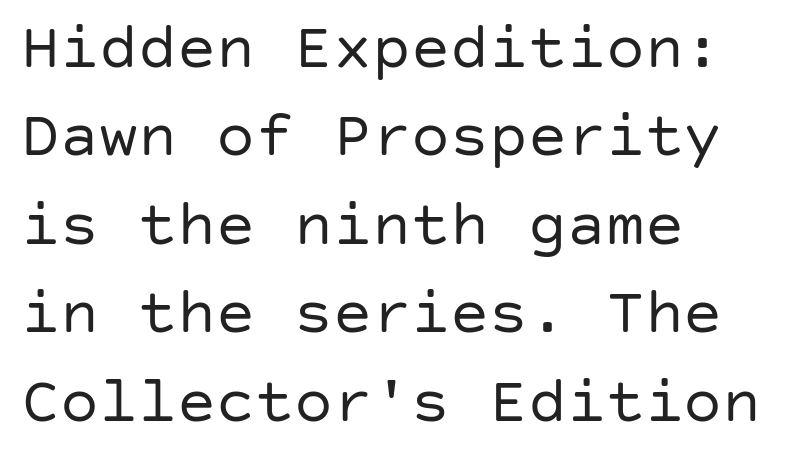
The image shows 65 px regular-weight sans-serif type, upright; set left-aligned, normal line spacing (1.36x), normal letter spacing, not underlined; low stroke contrast and a large x-height.
